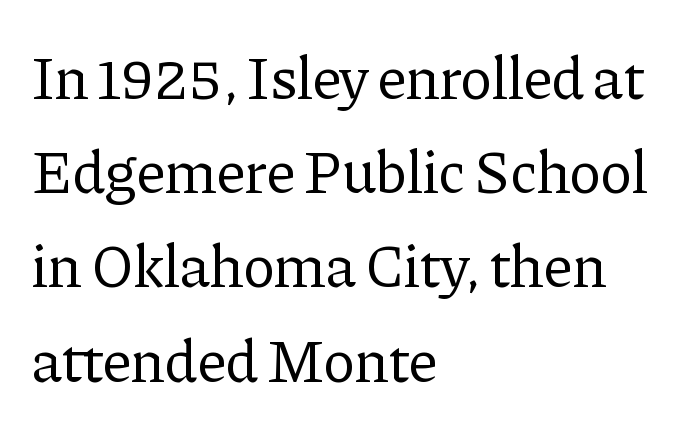
The image shows 60 px regular-weight serif type, upright; set left-aligned, normal line spacing (1.57x), normal letter spacing, not underlined; low stroke contrast and a medium x-height.
